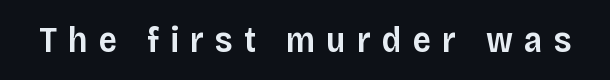
The image shows 36 px semibold sans-serif type, upright; set unusually wide letter spacing (+0.31 em), not underlined; low stroke contrast and a large x-height.
